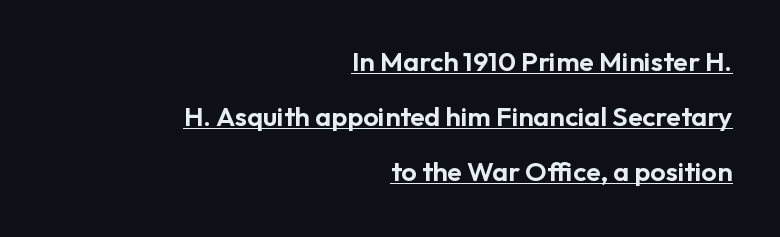
Q: Is the text italic (slanted)? A: No, it is upright.
Q: Is the text underlined? A: Yes.
Q: How is the paragraph aligned? A: Right-aligned.
Q: Is the spacing between letters normal or unusually wide? A: Normal.
Q: Is the spacing between lines tight, normal or loose? A: Loose.
